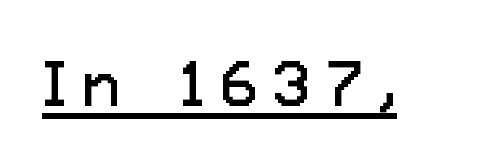
{"serif": "no", "italic": "no", "bold": "no", "weight": "regular", "width": "normal", "stroke_contrast": "low", "x_height": "medium", "monospaced": "no", "underline": "yes", "letter_spacing": "wide", "letter_spacing_em": 0.22, "glyph_px": 64}
